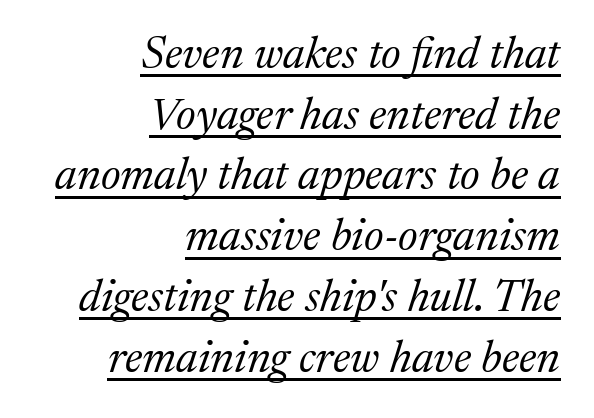
The image shows 45 px regular-weight serif type, italic (leaning right); set right-aligned, normal line spacing (1.35x), normal letter spacing, underlined; medium stroke contrast and a medium x-height.
